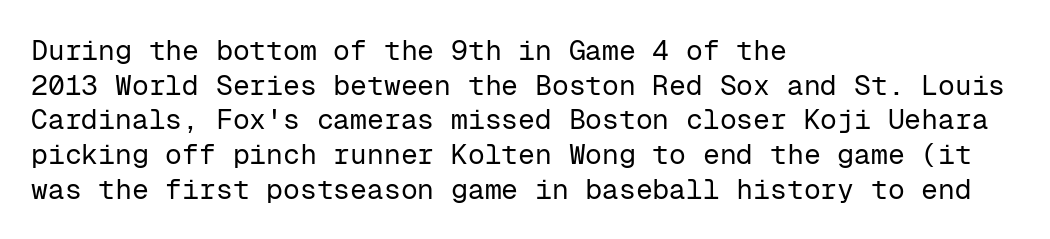
It's the straight-up-and-down kind of type. The lines in this sample share a left origin and differ only in where they stop. The characters display no serif detailing; their extremities are plain. The baseline area is clear.
